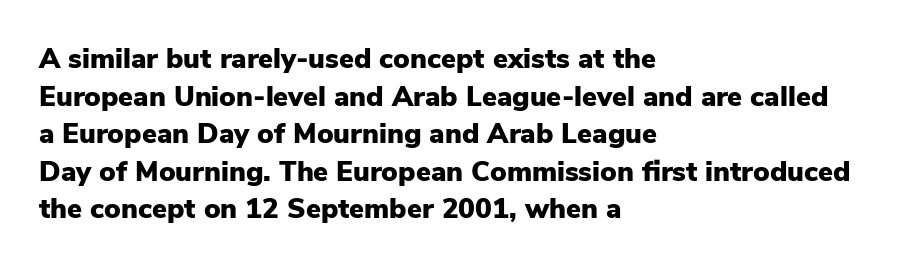
Is this a fixed-width face? No — the glyphs have proportional, varying widths. Alignment: flush left. Look at the tracking — it's just the regular setting, nothing added. The sample has been set heavy, in full bold.
